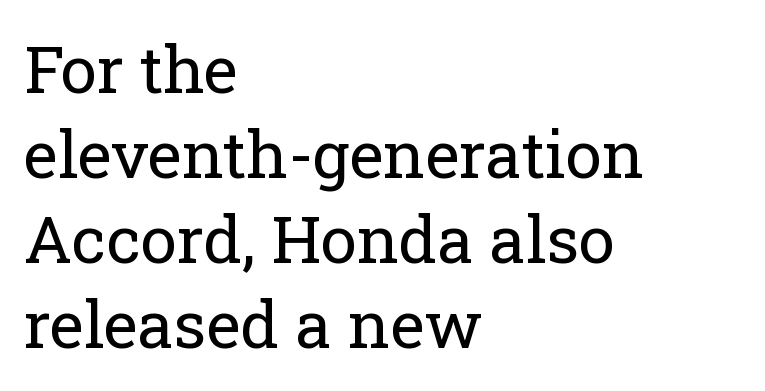
{"serif": "yes", "italic": "no", "bold": "no", "weight": "regular", "width": "normal", "stroke_contrast": "low", "x_height": "medium", "monospaced": "no", "underline": "no", "align": "left", "line_spacing": "normal", "line_spacing_ratio": 1.31, "letter_spacing": "normal", "letter_spacing_em": 0.0, "glyph_px": 65}
